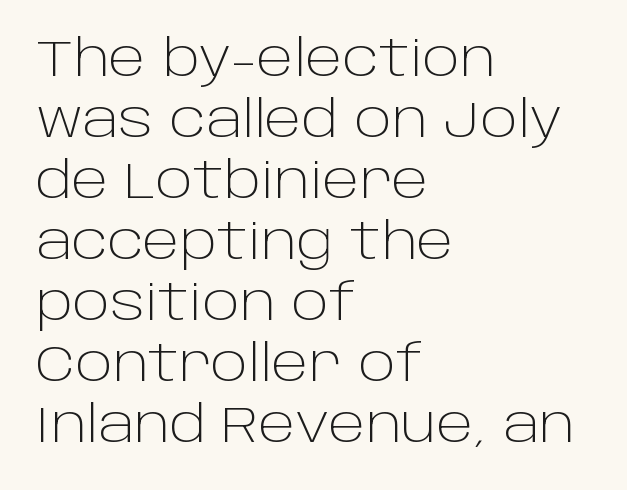
{"serif": "no", "italic": "no", "bold": "no", "weight": "light", "width": "normal", "stroke_contrast": "low", "x_height": "large", "monospaced": "no", "underline": "no", "align": "left", "line_spacing_ratio": 1.22, "letter_spacing": "normal", "letter_spacing_em": 0.0, "glyph_px": 50}
